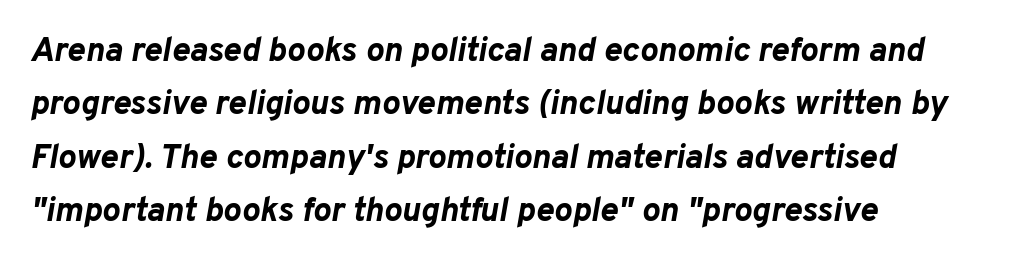
A typesetter would call this leading conventional body-copy spacing. What stands out about the letter spacing? Nothing — it is the standard amount. A typesetter would mark this as italic. The area under the type is left untouched.
